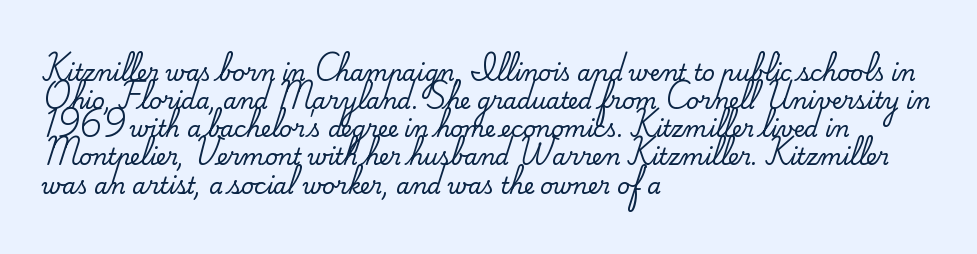
Q: Is the text italic (slanted)? A: Yes.
Q: Is the text underlined? A: No.
Q: How is the paragraph aligned? A: Left-aligned.
Q: Is the spacing between letters normal or unusually wide? A: Normal.
Q: Is the spacing between lines tight, normal or loose? A: Normal.
